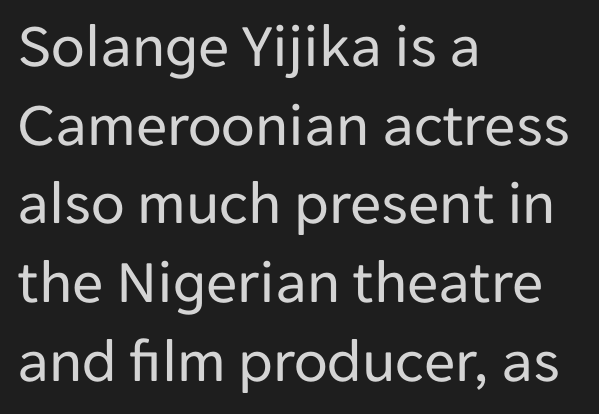
Is the block centered? No — it sits flush against the left margin. The weight tops out at a normal text grade. Do the letters lean? They stand straight. You can tell from the bare stems that sans-serif type was used. Vertically, the passage feels balanced, rows spaced as you'd expect.
